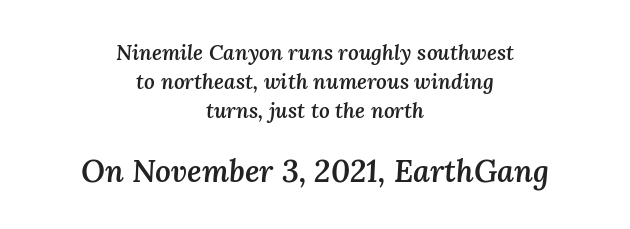
This sample has the flowing, uneven cadence of proportional lettering. The designer gave the closing block more size than the opening block. The space directly below the letters is spotless. Regarding leading, the lines here are spaced in the standard way. In terms of weight, the rendering is demibold, just under bold.
